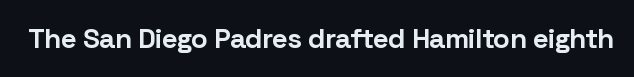
The passage shown is emphatically bold. Observe the ordinary spacing: letters are neighbours, not strangers. Spacing verdict: proportional, widths tailored to each character. The designer went with a sans here, leaving each stem footless. Rule under the text: the space is simply empty.
